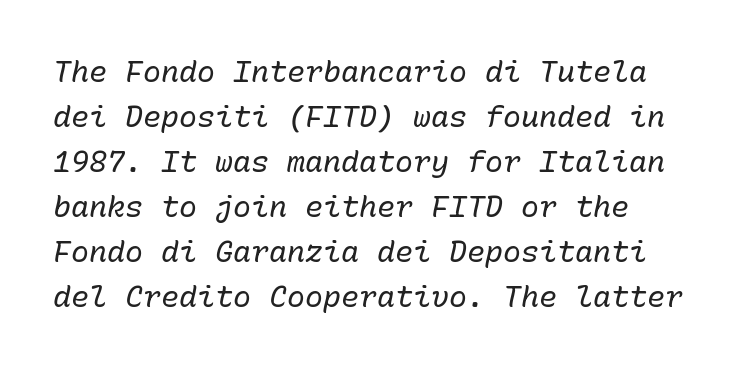
Q: Is the text bold? A: No.
Q: Is the text italic (slanted)? A: Yes, it leans right by about 10 degrees.
Q: Is the text underlined? A: No.
Q: Is the spacing between letters normal or unusually wide? A: Normal.
Q: Is the spacing between lines tight, normal or loose? A: Normal.
Q: Width (condensed, normal, or wide)? A: Normal.
Q: Stroke contrast? A: Low.
Q: x-height? A: Medium.
Q: Monospaced? A: Yes.
